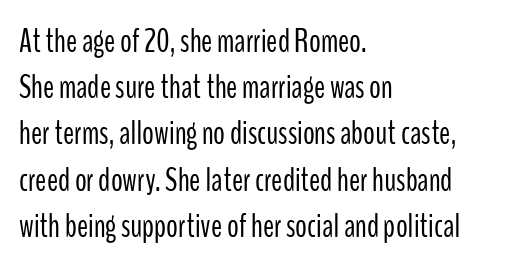
The image shows 33 px light, condensed sans-serif type, upright; set left-aligned, normal line spacing (1.4x), normal letter spacing, not underlined; low stroke contrast and a medium x-height.
